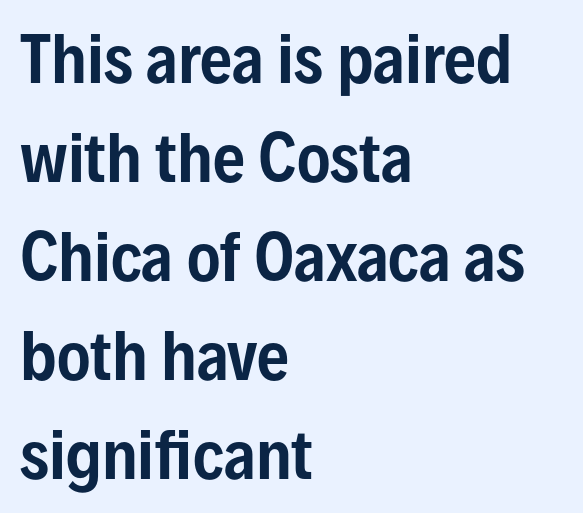
Q: Is the text italic (slanted)? A: No, it is upright.
Q: Is the typeface a serif or a sans-serif typeface? A: Sans-serif.
Q: Is the text underlined? A: No.
Q: How is the paragraph aligned? A: Left-aligned.
Q: Is the spacing between letters normal or unusually wide? A: Normal.
Q: Is the spacing between lines tight, normal or loose? A: Normal.
Q: Width (condensed, normal, or wide)? A: Condensed.
Q: Stroke contrast? A: Low.
Q: x-height? A: Medium.
Q: Monospaced? A: No.
